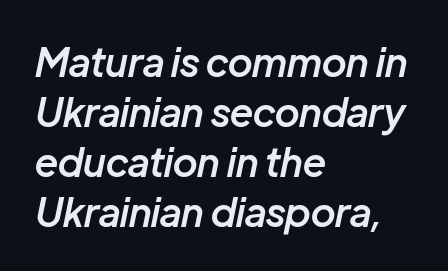
{"italic": "yes", "lean": "right", "slant_degrees": 12, "bold": "semi", "weight": "semibold", "width": "normal", "stroke_contrast": "low", "x_height": "medium", "monospaced": "no", "underline": "no", "align": "left", "line_spacing": "normal", "line_spacing_ratio": 1.28, "letter_spacing": "normal", "letter_spacing_em": 0.0, "glyph_px": 39}
